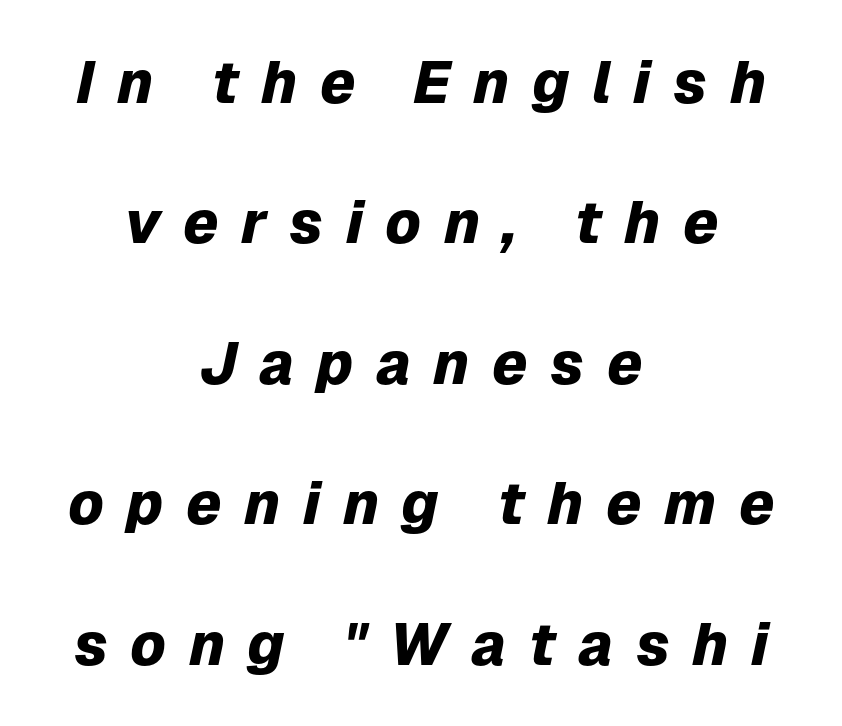
The image shows 59 px heavy type, italic (leaning right); set centered, loose line spacing (2.38x), unusually wide letter spacing (+0.38 em), not underlined; low stroke contrast and a medium x-height.
